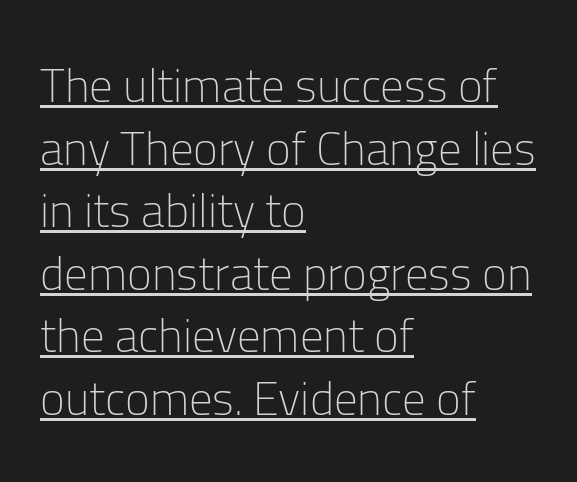
{"serif": "no", "italic": "no", "bold": "no", "weight": "light", "width": "normal", "stroke_contrast": "low", "x_height": "medium", "monospaced": "no", "underline": "yes", "align": "left", "line_spacing": "normal", "line_spacing_ratio": 1.33, "letter_spacing": "normal", "letter_spacing_em": 0.0, "glyph_px": 47}
